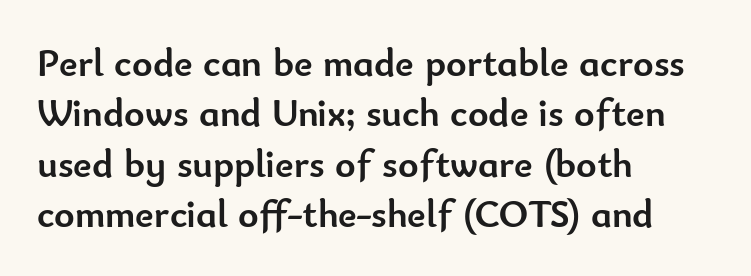
{"serif": "no", "italic": "no", "bold": "yes", "weight": "semibold", "width": "normal", "stroke_contrast": "low", "x_height": "small", "monospaced": "no", "underline": "no", "align": "left", "line_spacing": "normal", "line_spacing_ratio": 1.29, "letter_spacing": "normal", "letter_spacing_em": 0.0, "glyph_px": 39}
